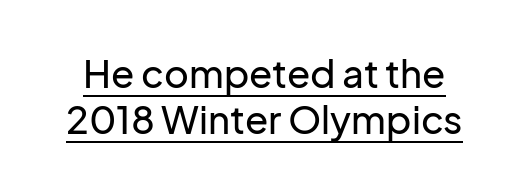
This sample uses a sans-serif face. You can see a thin bar hugging the bottom of the glyphs. The font's upright variant was chosen for this text. Note the varied advance widths — an 'i' is clearly narrower than an 'm'. The rendering keeps characters at their native spacing.
